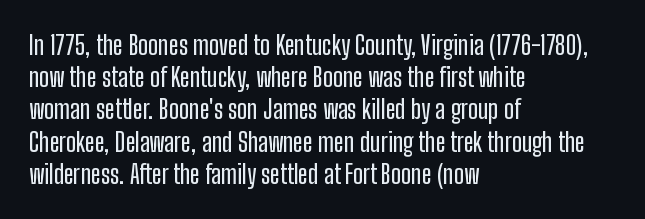
The image shows 26 px text type, upright; set left-aligned, line spacing 1.24x, normal letter spacing, not underlined.
